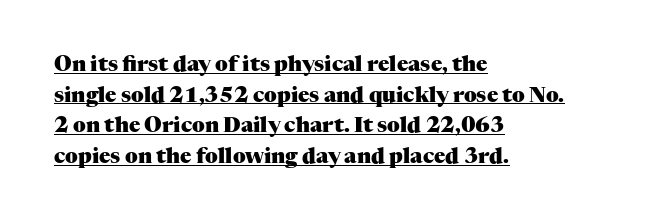
Q: Is the text bold? A: Yes.
Q: Is the text italic (slanted)? A: No, it is upright.
Q: Is the text underlined? A: Yes.
Q: How is the paragraph aligned? A: Left-aligned.
Q: Is the spacing between letters normal or unusually wide? A: Normal.
Q: Is the spacing between lines tight, normal or loose? A: Normal.
